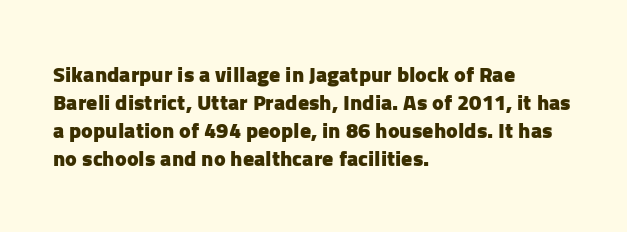
{"italic": "no", "bold": "yes", "underline": "no", "align": "left", "line_spacing": "normal", "line_spacing_ratio": 1.27, "letter_spacing": "normal", "letter_spacing_em": 0.0, "glyph_px": 22}
